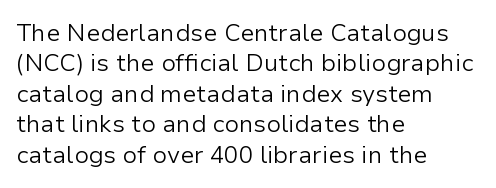
{"italic": "no", "bold": "no", "underline": "no", "align": "left", "line_spacing": "normal", "line_spacing_ratio": 1.27, "letter_spacing": "normal", "letter_spacing_em": 0.0, "glyph_px": 24}
